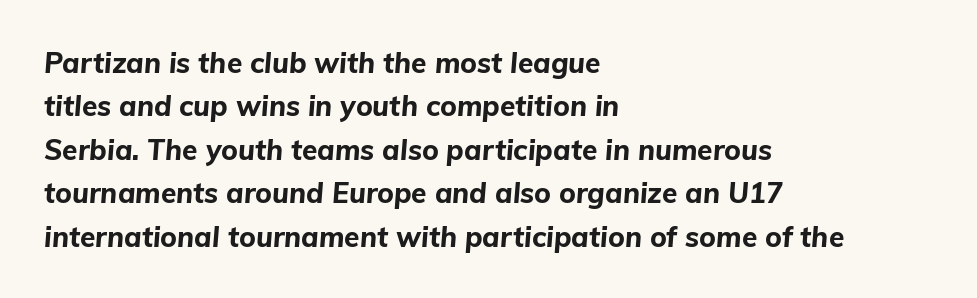
{"italic": "yes", "lean": "right", "slant_degrees": 5, "bold": "yes", "weight": "bold", "width": "normal", "stroke_contrast": "low", "x_height": "medium", "monospaced": "no", "underline": "no", "align": "left", "line_spacing": "normal", "line_spacing_ratio": 1.55, "letter_spacing": "normal", "letter_spacing_em": 0.0, "glyph_px": 28}
